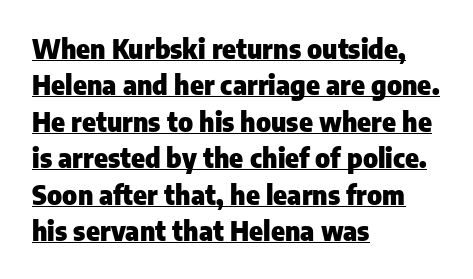
Layout note: lines flush left. Thick stems and heavy bowls — unmistakably bold. Between one letter and the next there's only the usual sliver of space. Each line of the rendering has a horizontal stroke beneath the glyphs. Students, observe: this is what conventionally led text looks like. This is roman type, the default non-slanted kind.
